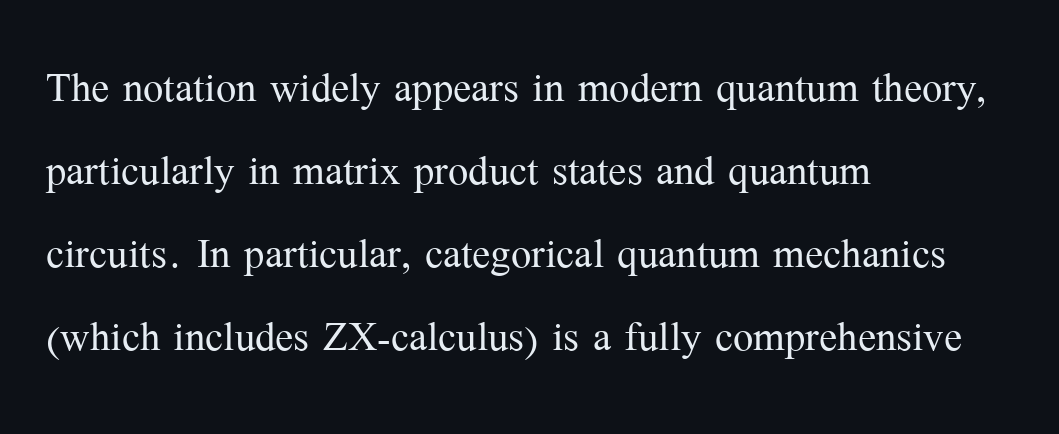
Is this a fixed-width face? No — the glyphs have proportional, varying widths. This sample uses an upright cut, with every glyph sitting square on the baseline. Teacher's note: observe the even left margin — that is flush-left alignment. No extra tracking has been applied to these lines. The space beneath each line is pristine and unruled. Unlike a clean sans, this face finishes its strokes with serifs.
